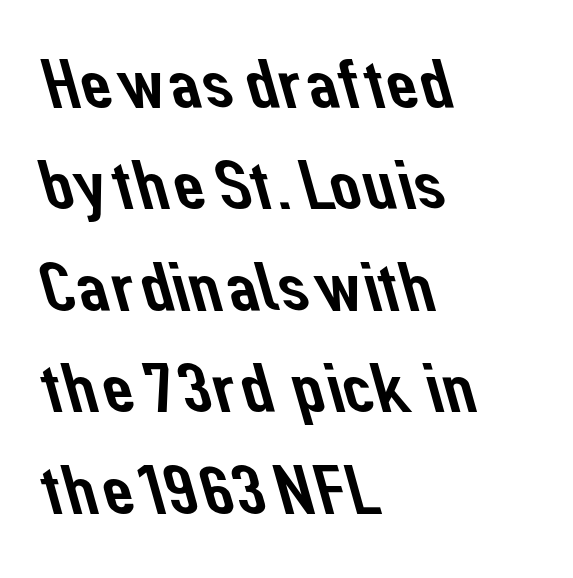
A sans-serif font was chosen for this passage. The line-height multiplier appears to be the usual default. The rendering anchors every line to the left-hand side. Letter spacing: default. Do the characters align in a grid? No, the font is proportional.
